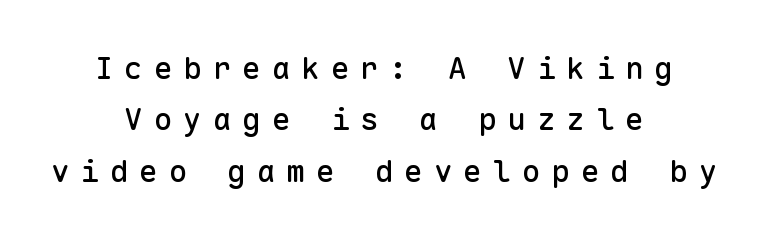
{"serif": "no", "italic": "no", "width": "normal", "stroke_contrast": "low", "x_height": "medium", "monospaced": "yes", "underline": "no", "align": "center", "line_spacing": "normal", "line_spacing_ratio": 1.66, "letter_spacing": "wide", "letter_spacing_em": 0.35, "glyph_px": 31}
